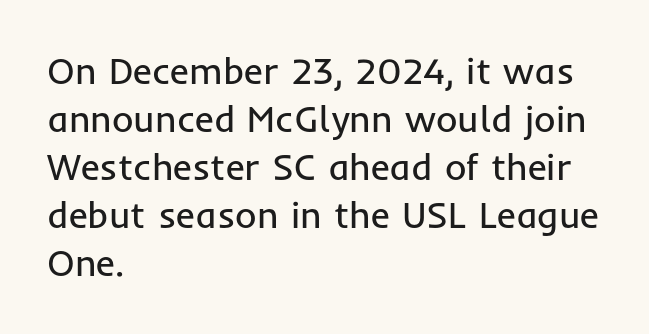
The image shows 37 px regular-weight sans-serif type, upright; set left-aligned, normal line spacing (1.3x), normal letter spacing, not underlined; low stroke contrast and a medium x-height.
